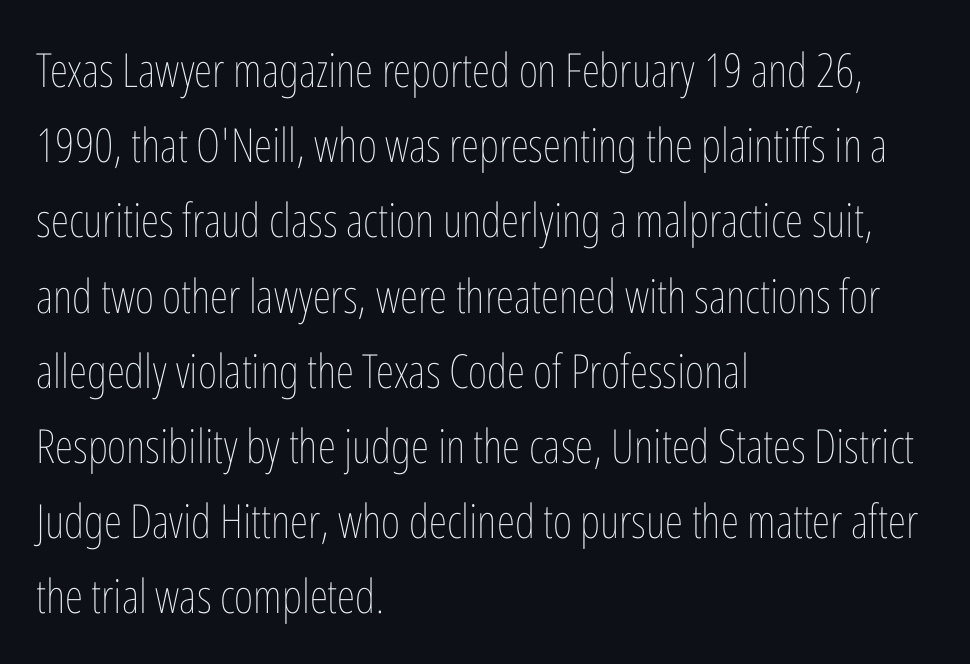
{"italic": "no", "bold": "no", "weight": "thin", "width": "condensed", "stroke_contrast": "low", "x_height": "medium", "monospaced": "no", "underline": "no", "align": "left", "line_spacing": "normal", "line_spacing_ratio": 1.6, "letter_spacing": "normal", "letter_spacing_em": 0.0, "glyph_px": 47}
